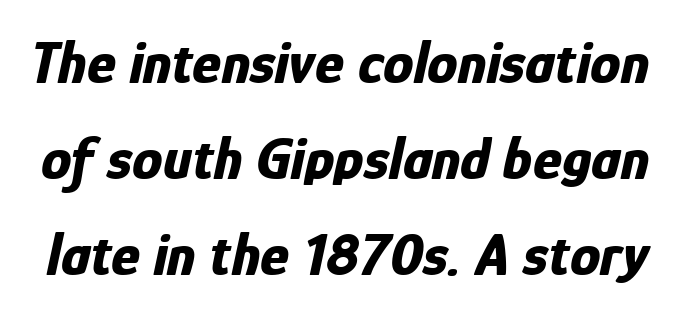
Evenly set lines give the paragraph a standard silhouette. The rendering uses natural spacing where letterforms have individual widths. Compared with typical body copy, the letter spacing here is the same. How heavy is the stroke? Heavy — this is a bold. There's an unmistakable incline to the writing here.
